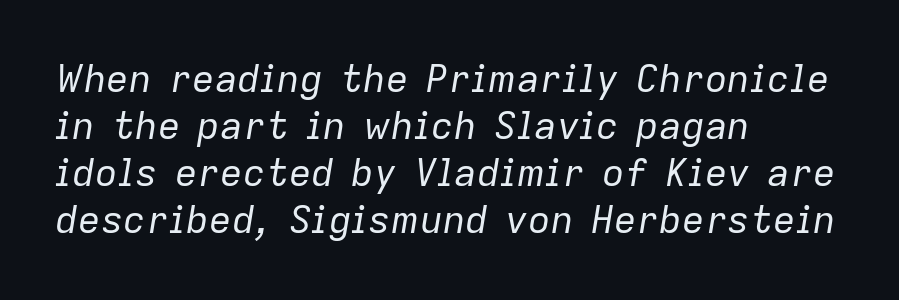
If you drew a line through each stem, it would be angled. Is this a heavy cut? Hardly; it is regular or lighter. Words appear dense and cohesive because spacing is normal. The typesetter chose a ragged-right arrangement here. The letters advance in unequal steps, a hallmark of proportional type.
